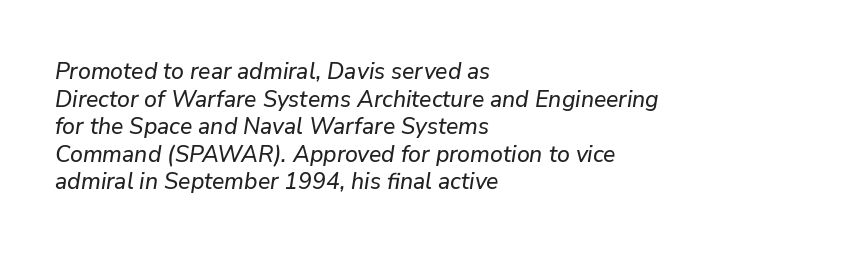
{"italic": "yes", "lean": "right", "slant_degrees": 9, "underline": "no", "align": "left", "line_spacing_ratio": 1.2, "letter_spacing": "normal", "letter_spacing_em": 0.0, "glyph_px": 23}
